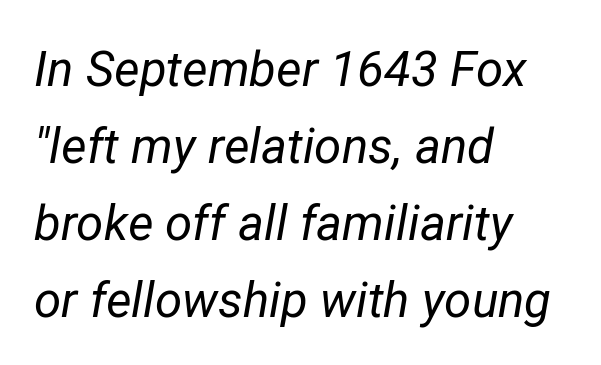
The image shows 49 px regular-weight type, italic (leaning right); set left-aligned, normal line spacing (1.57x), normal letter spacing, not underlined; low stroke contrast and a medium x-height.
